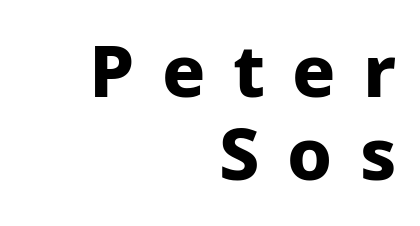
The words here are not underlined. The type is letterspaced generously, with wide tracking. What weight is shown? A full bold with thick strokes. Is this a fixed-width face? No — the glyphs have proportional, varying widths.
